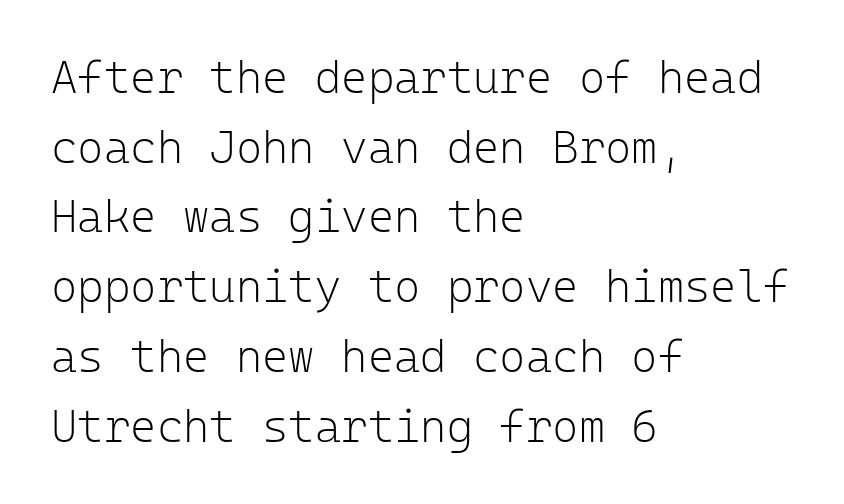
Q: Is the text bold? A: No.
Q: Is the text italic (slanted)? A: No, it is upright.
Q: Is the typeface a serif or a sans-serif typeface? A: Sans-serif.
Q: Is the text underlined? A: No.
Q: How is the paragraph aligned? A: Left-aligned.
Q: Is the spacing between letters normal or unusually wide? A: Normal.
Q: Is the spacing between lines tight, normal or loose? A: Normal.
Q: Width (condensed, normal, or wide)? A: Normal.
Q: Stroke contrast? A: Low.
Q: x-height? A: Medium.
Q: Monospaced? A: Yes.
